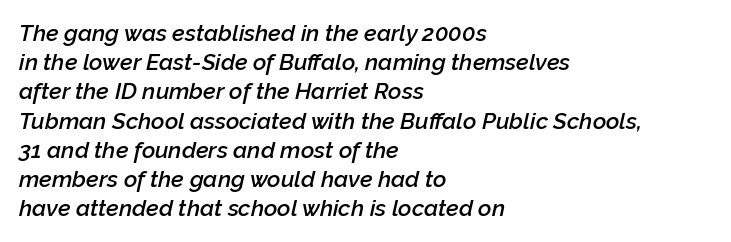
{"italic": "yes", "lean": "right", "slant_degrees": 12, "bold": "semi", "underline": "no", "align": "left", "line_spacing": "normal", "line_spacing_ratio": 1.27, "letter_spacing": "normal", "letter_spacing_em": 0.0, "glyph_px": 23}
